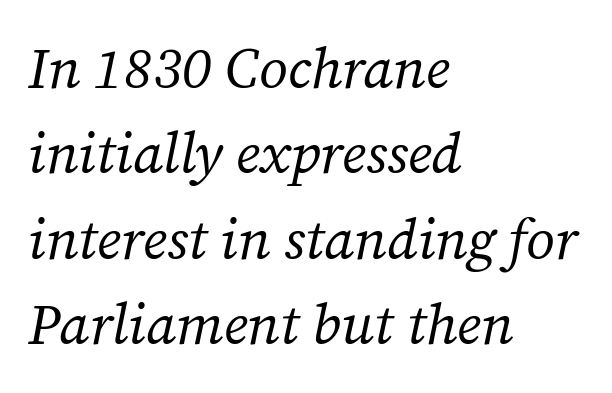
Q: Is the text bold? A: No.
Q: Is the text italic (slanted)? A: Yes, it leans right by about 12 degrees.
Q: Is the typeface a serif or a sans-serif typeface? A: Serif.
Q: Is the text underlined? A: No.
Q: How is the paragraph aligned? A: Left-aligned.
Q: Is the spacing between letters normal or unusually wide? A: Normal.
Q: Is the spacing between lines tight, normal or loose? A: Normal.
Q: Width (condensed, normal, or wide)? A: Normal.
Q: Stroke contrast? A: Medium.
Q: x-height? A: Medium.
Q: Monospaced? A: No.
